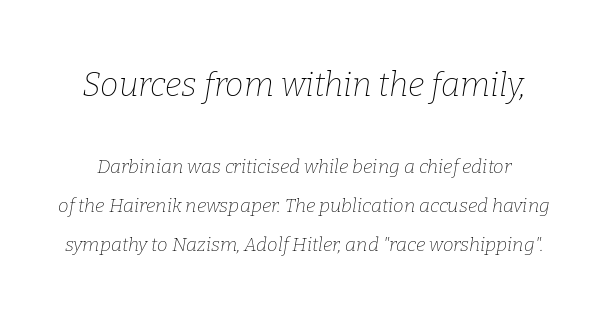
Q: Is the text bold? A: No.
Q: Is the text italic (slanted)? A: Yes, it leans right by about 9 degrees.
Q: Is the typeface a serif or a sans-serif typeface? A: Serif.
Q: Is the text underlined? A: No.
Q: Is the spacing between letters normal or unusually wide? A: Normal.
Q: Is the spacing between lines tight, normal or loose? A: Loose.
Q: Which block of text is set in a larger size, the first (top) or the second (bottom)? A: The first (top) one.
Q: Width (condensed, normal, or wide)? A: Normal.
Q: Stroke contrast? A: Low.
Q: x-height? A: Medium.
Q: Monospaced? A: No.
